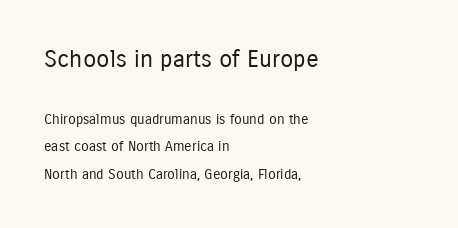
The image shows 24 px text type, upright; set left-aligned, loose line spacing (1.98x), normal letter spacing, not underlined; the first (top) block is 1.71x larger.
